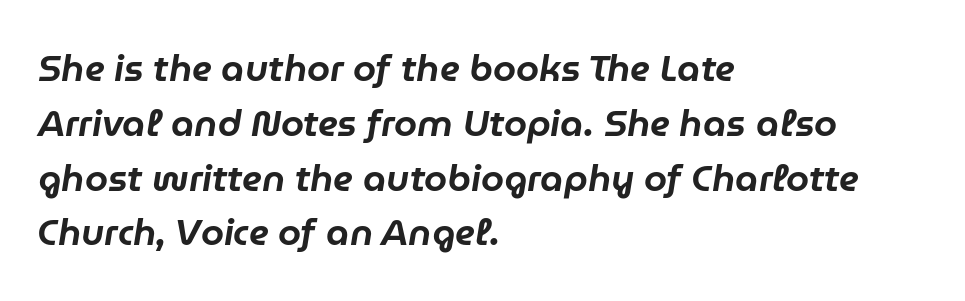
Q: Is the text italic (slanted)? A: Yes, it leans right by about 9 degrees.
Q: Is the text underlined? A: No.
Q: How is the paragraph aligned? A: Left-aligned.
Q: Is the spacing between letters normal or unusually wide? A: Normal.
Q: Is the spacing between lines tight, normal or loose? A: Normal.
Q: Width (condensed, normal, or wide)? A: Normal.
Q: Stroke contrast? A: Low.
Q: x-height? A: Medium.
Q: Monospaced? A: No.
